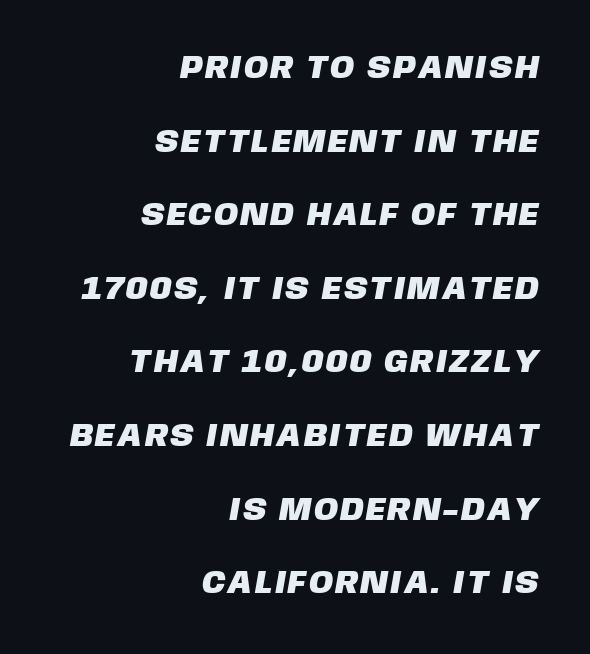
{"serif": "no", "width": "normal", "stroke_contrast": "low", "x_height": "large", "monospaced": "no", "underline": "no", "align": "right", "line_spacing": "loose", "line_spacing_ratio": 2.3, "glyph_px": 32}
